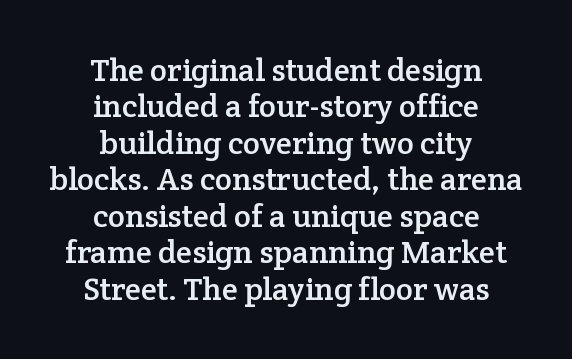
This is serif lettering, the kind often seen in printed books. These lines are centered, leaving both edges ragged. Do the characters align in a grid? No, the font is proportional. In terms of posture, this sample is upright. Glyph-to-glyph distance matches everyday printed text. Underline: absent.
